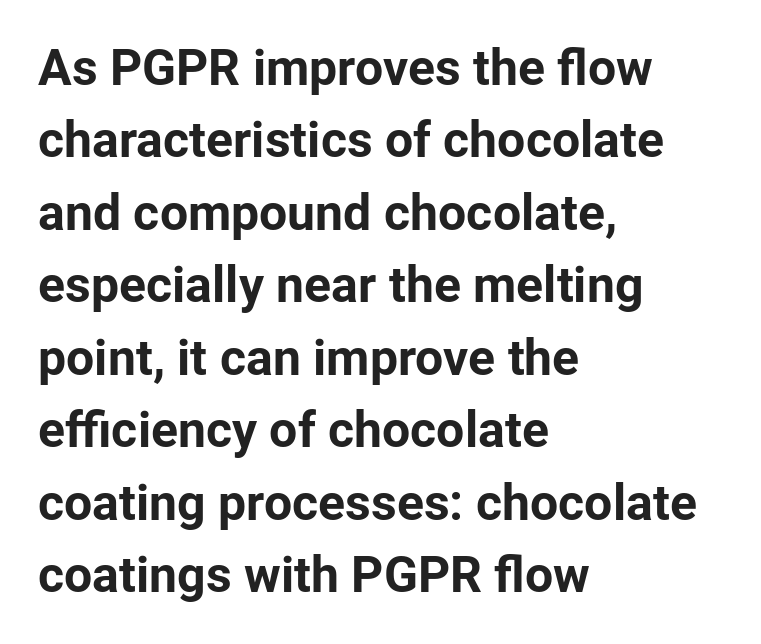
{"serif": "no", "italic": "no", "bold": "yes", "weight": "bold", "width": "normal", "stroke_contrast": "low", "x_height": "medium", "monospaced": "no", "underline": "no", "align": "left", "line_spacing": "normal", "line_spacing_ratio": 1.45, "letter_spacing": "normal", "letter_spacing_em": 0.0, "glyph_px": 50}
